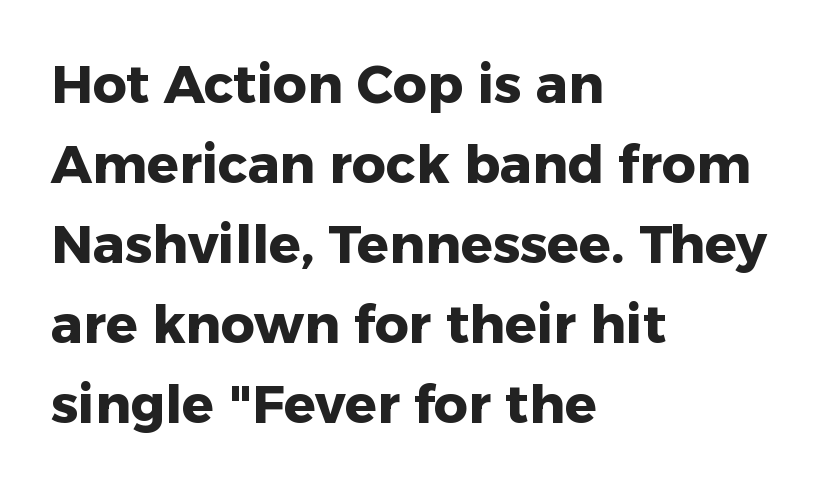
{"serif": "no", "italic": "no", "bold": "yes", "weight": "heavy", "width": "normal", "stroke_contrast": "low", "x_height": "medium", "monospaced": "no", "underline": "no", "align": "left", "line_spacing": "normal", "line_spacing_ratio": 1.51, "letter_spacing": "normal", "letter_spacing_em": 0.0, "glyph_px": 53}
